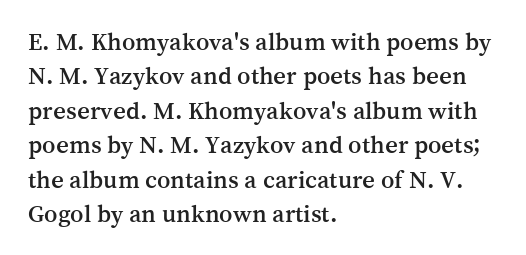
Style check: upright. All the whitespace from short lines collects on the right. Rule under the text: the space is simply empty. Leading matches the norm, producing a regular column.
